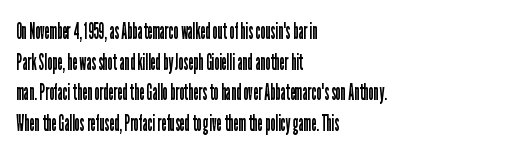
Vertical spacing — default. The text block is weighted toward the left margin, trailing off unevenly rightward. The baseline area is clear. These lines keep a tight, regular rhythm from letter to letter. No extra ink here — the face is not bold.
